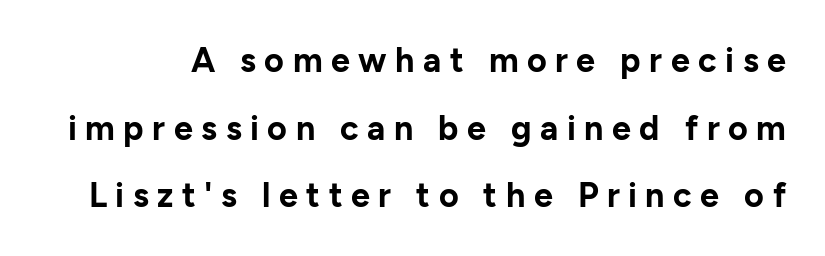
{"serif": "no", "italic": "no", "bold": "yes", "weight": "bold", "width": "normal", "stroke_contrast": "low", "x_height": "medium", "monospaced": "no", "underline": "no", "line_spacing": "loose", "line_spacing_ratio": 1.99, "letter_spacing": "wide", "letter_spacing_em": 0.25, "glyph_px": 34}
